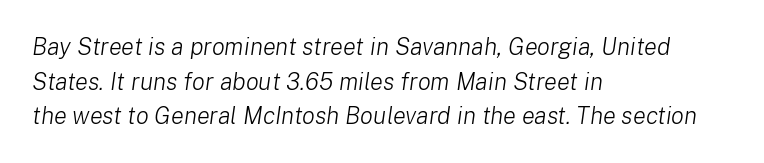
There's an unmistakable incline to the writing here. No word sits above an underline. Nothing unusual about the tracking: characters are spaced as the font intends. One glance says typical: line gaps are just what's usual. The typeface has the unassuming heft of standard copy or less.
